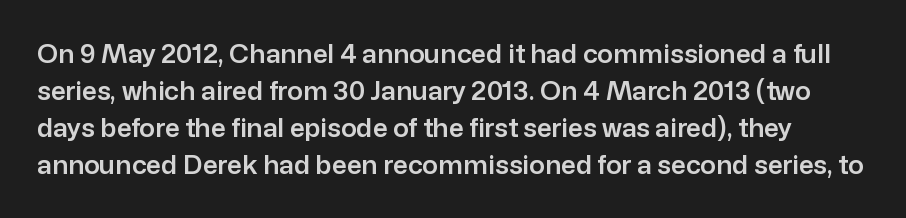
Q: Is the text italic (slanted)? A: No, it is upright.
Q: Is the text underlined? A: No.
Q: Is the spacing between letters normal or unusually wide? A: Normal.
Q: Is the spacing between lines tight, normal or loose? A: Normal.
